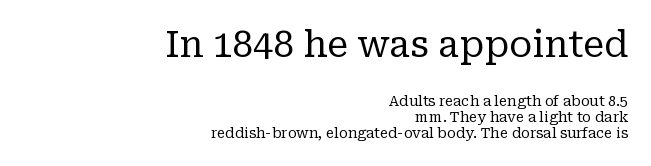
The image shows 36 px regular-weight serif type, upright; set right-aligned, tight line spacing (1.15x), normal letter spacing, not underlined; the first (top) block is 2.57x larger; low stroke contrast and a medium x-height.
